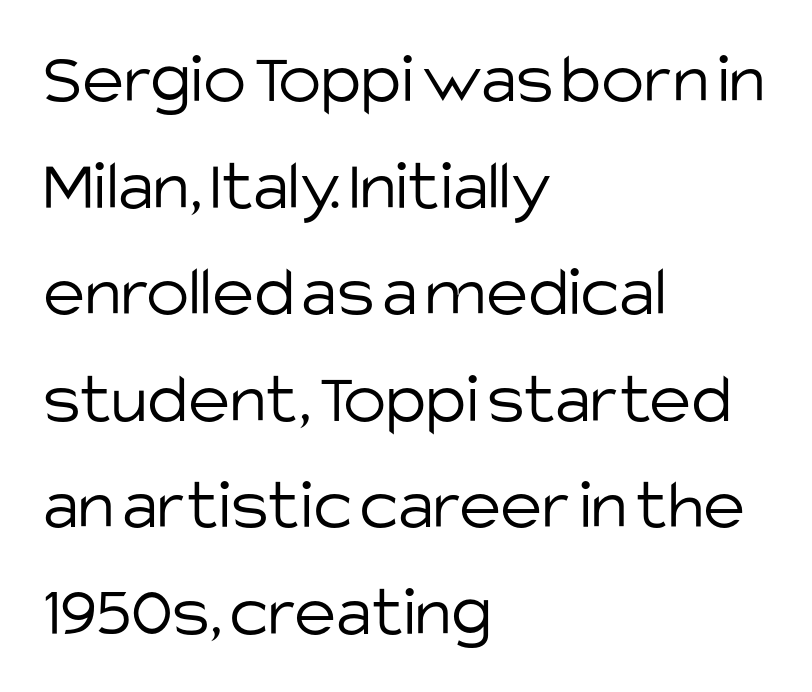
{"serif": "no", "italic": "no", "bold": "no", "weight": "light", "width": "normal", "stroke_contrast": "low", "x_height": "large", "monospaced": "no", "underline": "no", "align": "left", "line_spacing": "normal", "line_spacing_ratio": 1.48, "letter_spacing": "normal", "letter_spacing_em": 0.0, "glyph_px": 72}
